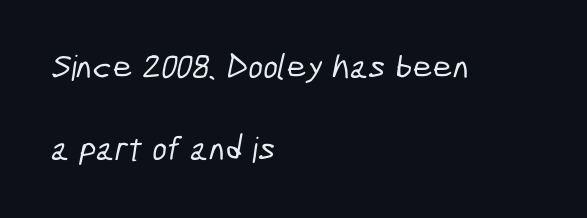
The image shows 35 px condensed sans-serif type; set left-aligned, loose line spacing (2.35x), normal letter spacing, not underlined; low stroke contrast and a medium x-height.
